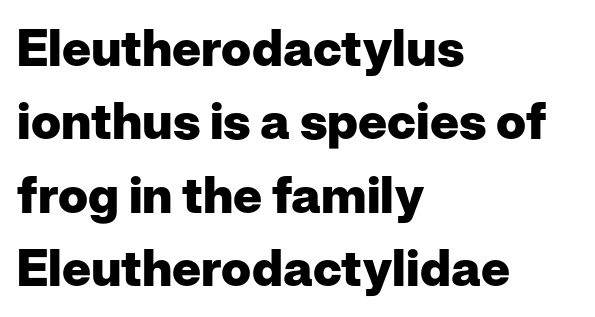
The image shows 50 px heavy sans-serif type, upright; set left-aligned, normal line spacing (1.47x), normal letter spacing, not underlined; low stroke contrast and a medium x-height.
